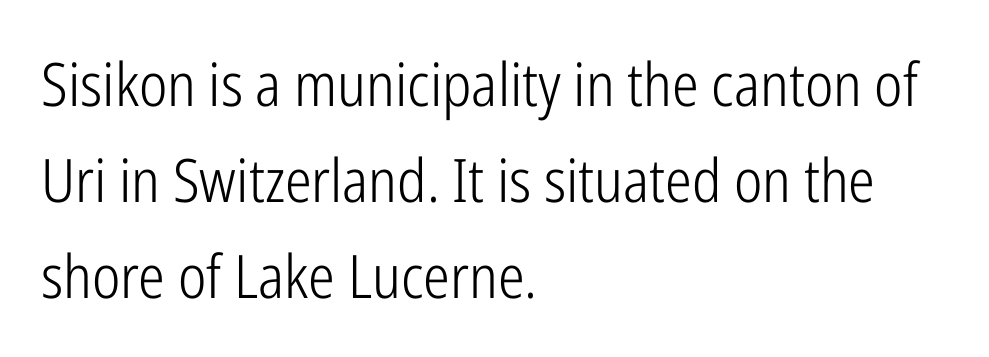
Weight: in the light-to-regular range. Vertical spacing — default. Observe the ordinary spacing: letters are neighbours, not strangers. The space beneath each line is pristine and unruled. Every stem runs plumb, perpendicular to the baseline.
